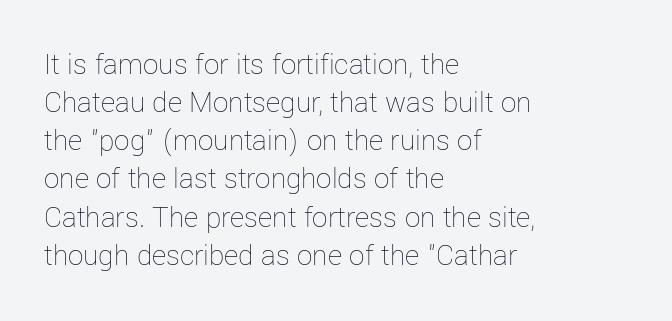
{"italic": "no", "bold": "no", "weight": "thin", "width": "normal", "stroke_contrast": "low", "x_height": "medium", "monospaced": "no", "underline": "no", "align": "left", "line_spacing_ratio": 1.23, "letter_spacing": "normal", "letter_spacing_em": 0.0, "glyph_px": 31}
